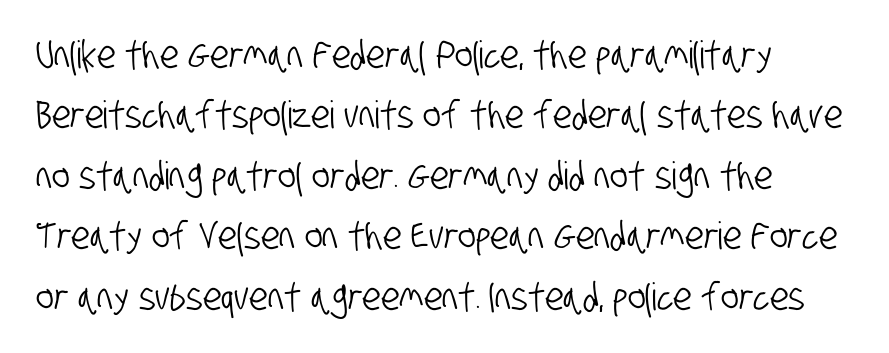
{"serif": "no", "width": "condensed", "stroke_contrast": "low", "x_height": "large", "monospaced": "no", "underline": "no", "align": "left", "line_spacing": "normal", "line_spacing_ratio": 1.59, "letter_spacing": "normal", "letter_spacing_em": 0.0, "glyph_px": 38}
